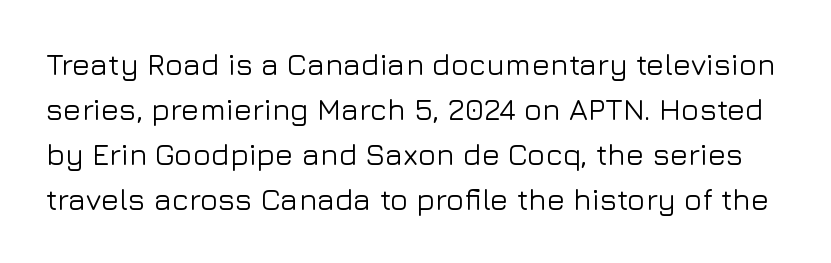
{"serif": "no", "italic": "no", "width": "normal", "stroke_contrast": "low", "x_height": "medium", "monospaced": "no", "underline": "no", "line_spacing": "normal", "line_spacing_ratio": 1.5, "letter_spacing": "normal", "letter_spacing_em": 0.0, "glyph_px": 30}
